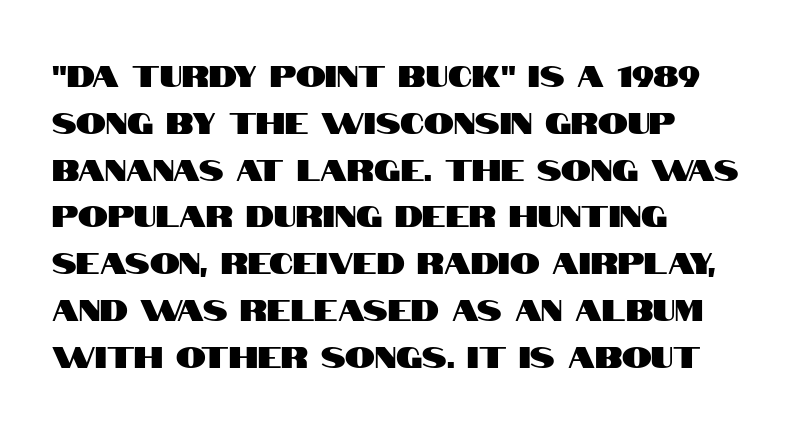
Clear beneath every line of the passage. These lines sit exactly where default settings would place them. The passage is arranged the way most books set body copy — flush left. These lines are rendered in a variable-pitch font. Does the type have serifs? No, each stem ends abruptly.
